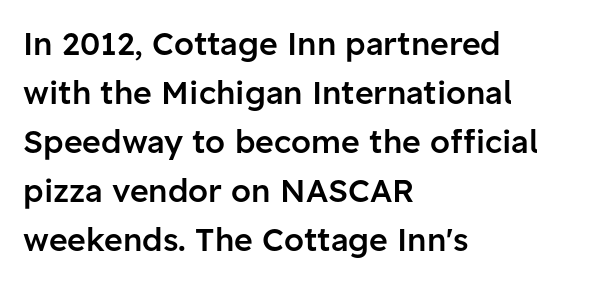
If you drew a line through each stem, it would be perfectly vertical. Character widths vary here, with narrow letters taking less room than wide ones. The typesetting leans somewhat heavy: a semibold. How would I describe the line gaps? Plain and ordinary. Typeset ragged right — the left edge is the straight one.
